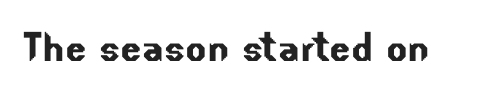
The tracking reads as untouched default to a designer's eye. Nothing sits at the stroke ends, so this counts as sans-serif. Anything drawn beneath the words? Only blank space. Varying glyph widths throughout — classic text-font behaviour.
